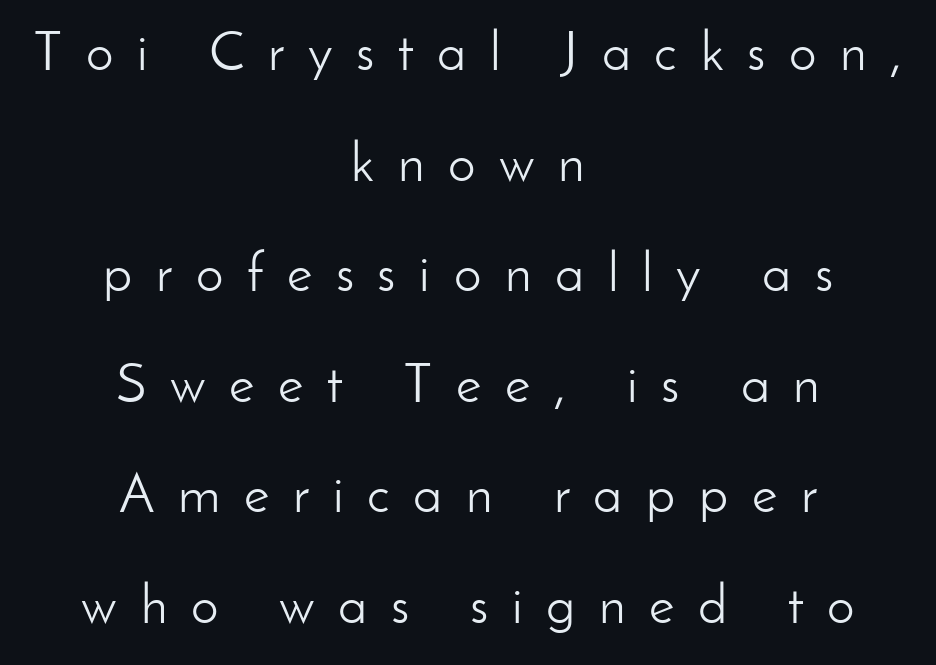
Bold? No — there's no thickening of the strokes. Is this a fixed-width face? No — the glyphs have proportional, varying widths. Descenders hang freely into open space. You could only call the tracking loose — the letters float apart. The designer dialed line spacing up above the default. One-word summary of the alignment: center.
